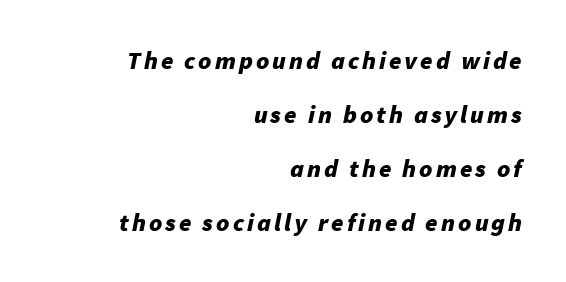
Q: Is the text bold? A: Yes.
Q: Is the text italic (slanted)? A: Yes, it leans right by about 11 degrees.
Q: Is the text underlined? A: No.
Q: How is the paragraph aligned? A: Right-aligned.
Q: Is the spacing between lines tight, normal or loose? A: Loose.
